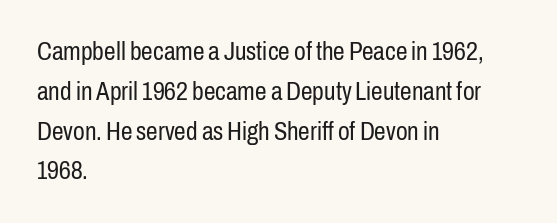
{"italic": "no", "bold": "no", "underline": "no", "align": "left", "line_spacing": "normal", "line_spacing_ratio": 1.53, "letter_spacing": "normal", "letter_spacing_em": 0.0, "glyph_px": 26}
